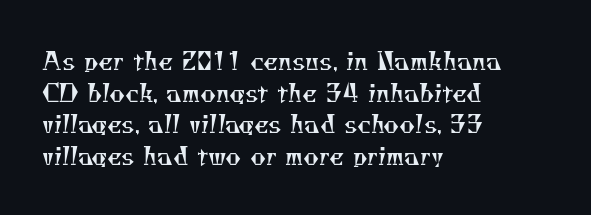
Letter spacing: default. Does the leading feel generous? No, just average. The gap between lines stays unmarked. The compositor pushed each line to the left boundary.
